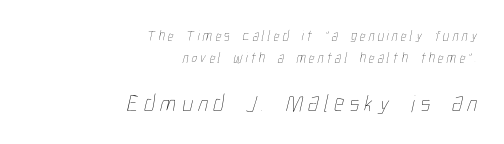
The image shows 24 px text type; set right-aligned, normal line spacing (1.56x), unusually wide letter spacing (+0.23 em), not underlined; the second (bottom) block is 1.71x larger.
